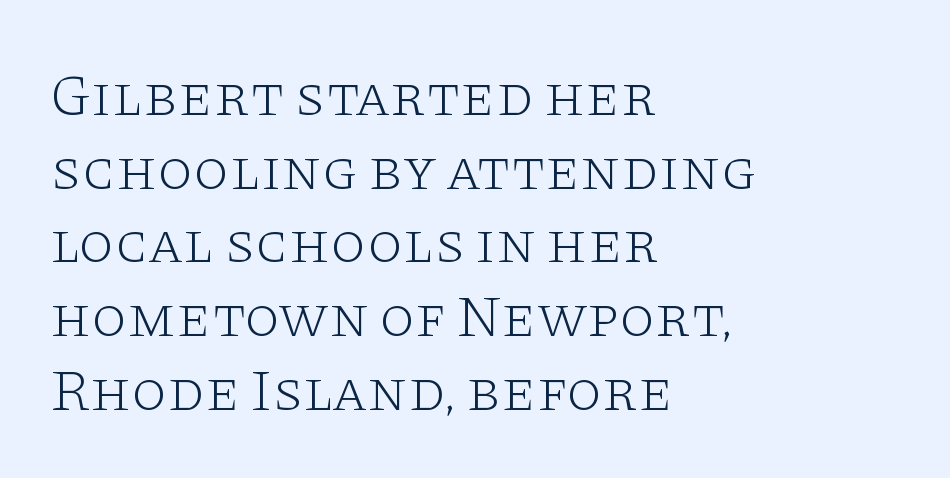
The image shows 58 px light, wide serif type, upright; set left-aligned, normal line spacing (1.27x), normal letter spacing, not underlined; low stroke contrast and a large x-height.
